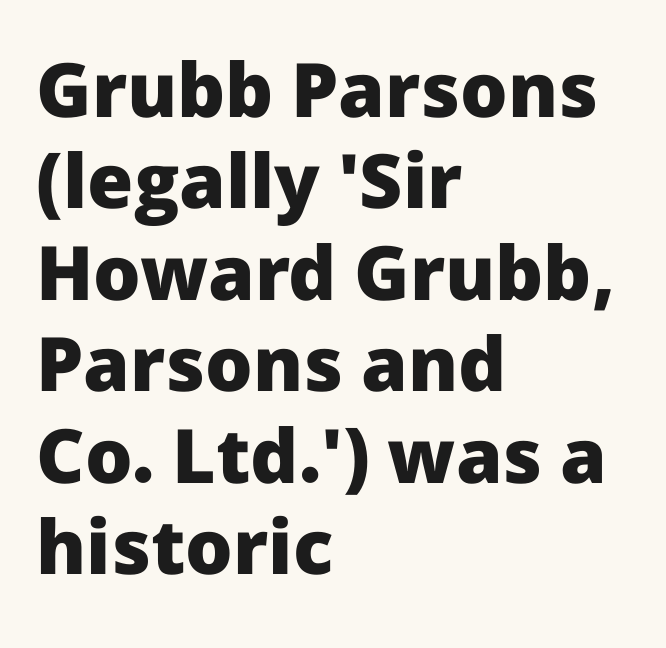
Spacing verdict: proportional, widths tailored to each character. Typeset ragged right — the left edge is the straight one. The type sits square on the baseline with zero lean. Only glyphs here, with clear space below each row.
